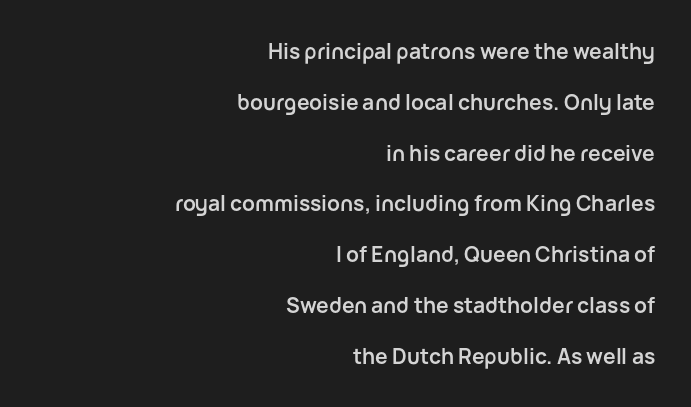
{"italic": "no", "bold": "yes", "underline": "no", "align": "right", "line_spacing": "loose", "line_spacing_ratio": 2.42, "letter_spacing": "normal", "letter_spacing_em": 0.0, "glyph_px": 21}
